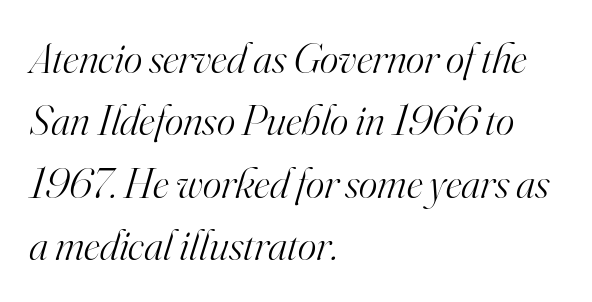
The image shows 44 px light serif type, italic (leaning right); set left-aligned, normal line spacing (1.42x), normal letter spacing, not underlined; high stroke contrast and a small x-height.
